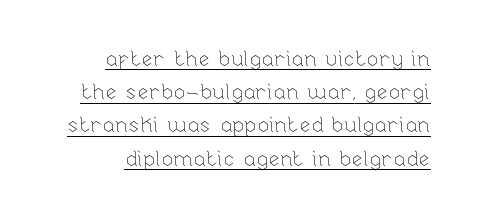
Compared with typical paragraphs, the rows here are spaced about the same. Does the lettering tilt? It doesn't — this is upright. Here the glyphs are tracked normally, forming tight word shapes. On a weight scale, this lands at 450 or below. The passage shown is underscored from start to finish.
